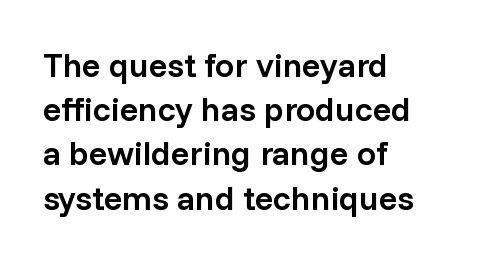
Q: Is the text bold? A: Semi-bold.
Q: Is the text italic (slanted)? A: No, it is upright.
Q: Is the typeface a serif or a sans-serif typeface? A: Sans-serif.
Q: Is the text underlined? A: No.
Q: How is the paragraph aligned? A: Left-aligned.
Q: Is the spacing between letters normal or unusually wide? A: Normal.
Q: Is the spacing between lines tight, normal or loose? A: Normal.
Q: Width (condensed, normal, or wide)? A: Normal.
Q: Stroke contrast? A: Low.
Q: x-height? A: Medium.
Q: Monospaced? A: No.
